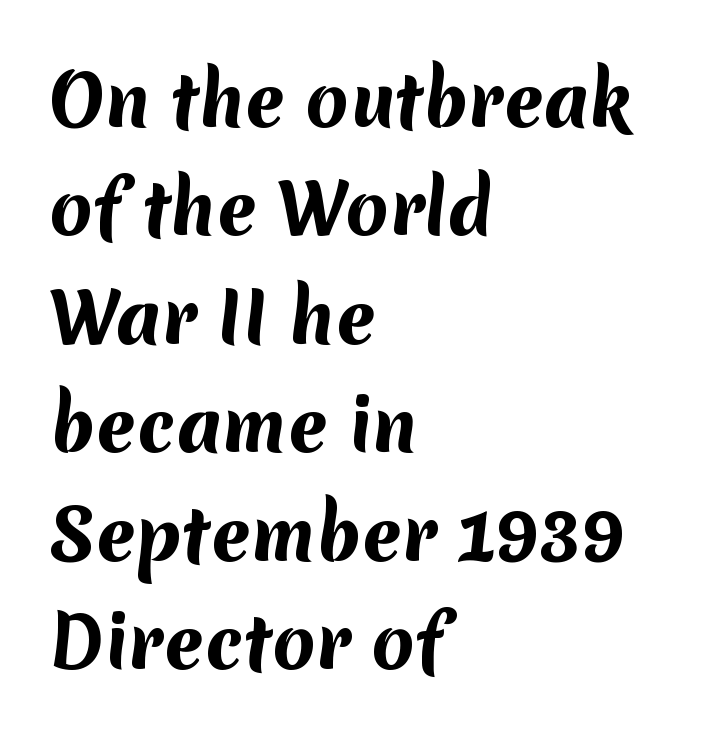
Tracking value appears to be zero — textbook default spacing. Typesetter's note: full bold, strokes at maximum text heaviness. Underline: absent. The lines are quadded left. Note the varied advance widths — an 'i' is clearly narrower than an 'm'. This rendering employs a face without finishing strokes, i.e., a sans-serif.
